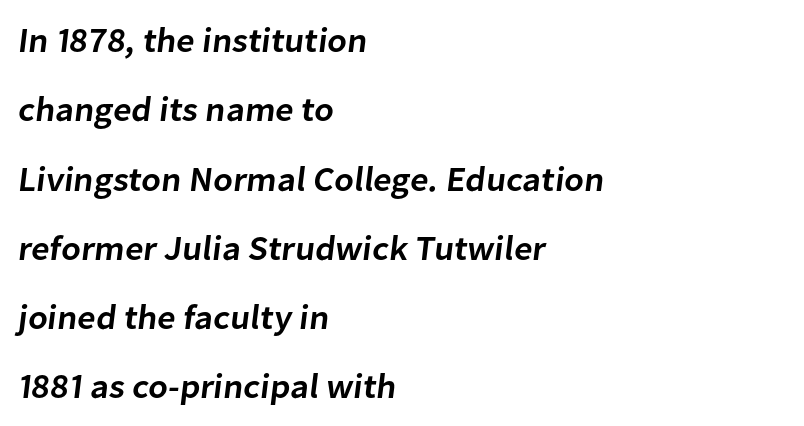
These lines are composed in type without serifs. Horizontally, the lines are justified to the leading edge only. Typographic density is moderately raised because the face is semibold. Notice the wide empty band between every row — that's loose leading.
